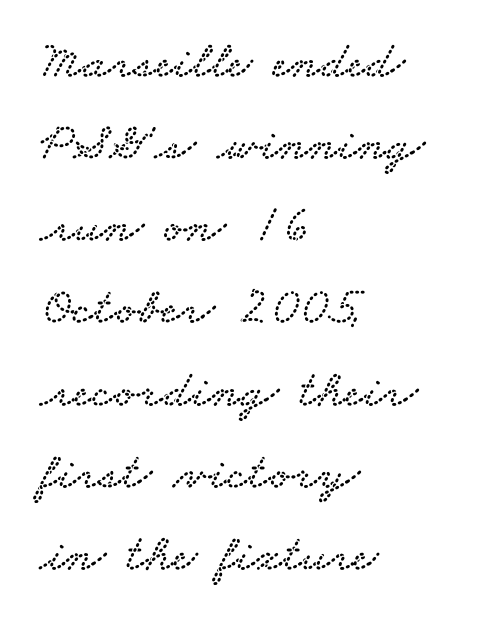
Q: Is the typeface a serif or a sans-serif typeface? A: Serif.
Q: Is the text underlined? A: No.
Q: How is the paragraph aligned? A: Left-aligned.
Q: Is the spacing between letters normal or unusually wide? A: Normal.
Q: Is the spacing between lines tight, normal or loose? A: Normal.
Q: Width (condensed, normal, or wide)? A: Wide.
Q: Stroke contrast? A: Low.
Q: x-height? A: Small.
Q: Monospaced? A: No.
